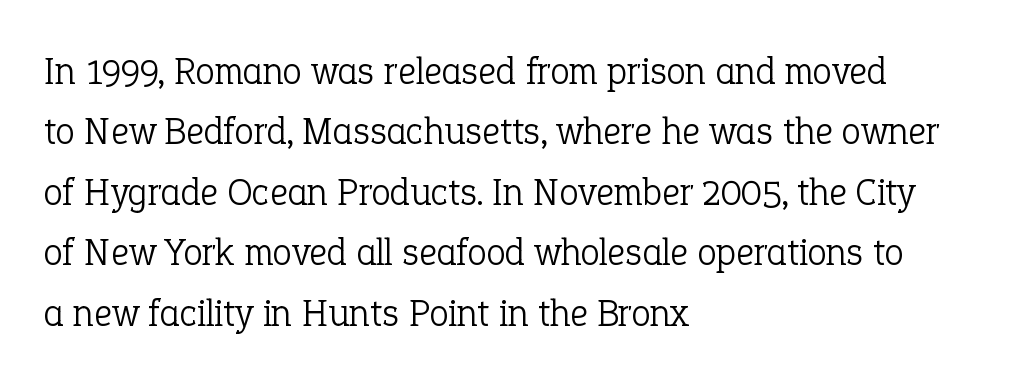
The specimen omits any rule beneath the text block's lines. Tracking here is standard; glyphs follow each other at the usual distance. Spacing verdict: proportional, widths tailored to each character. A roman cut, with each character standing at attention.
